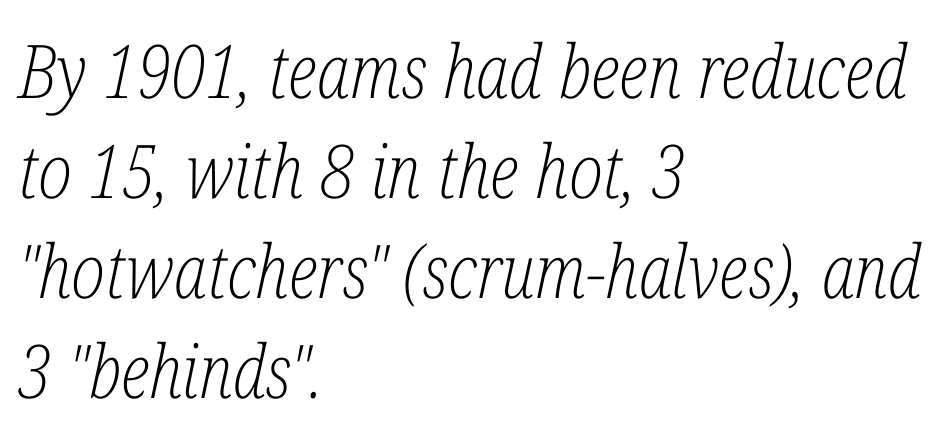
{"serif": "yes", "italic": "yes", "lean": "right", "slant_degrees": 12, "bold": "no", "weight": "light", "width": "condensed", "stroke_contrast": "low", "x_height": "medium", "monospaced": "no", "underline": "no", "align": "left", "line_spacing": "normal", "line_spacing_ratio": 1.35, "letter_spacing": "normal", "letter_spacing_em": 0.0, "glyph_px": 74}
